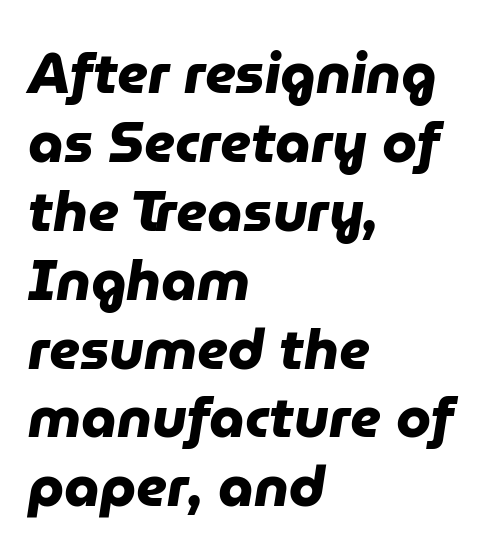
{"serif": "no", "bold": "yes", "weight": "heavy", "width": "normal", "stroke_contrast": "low", "x_height": "medium", "monospaced": "no", "underline": "no", "align": "left", "line_spacing_ratio": 1.23, "letter_spacing": "normal", "letter_spacing_em": 0.0, "glyph_px": 56}
